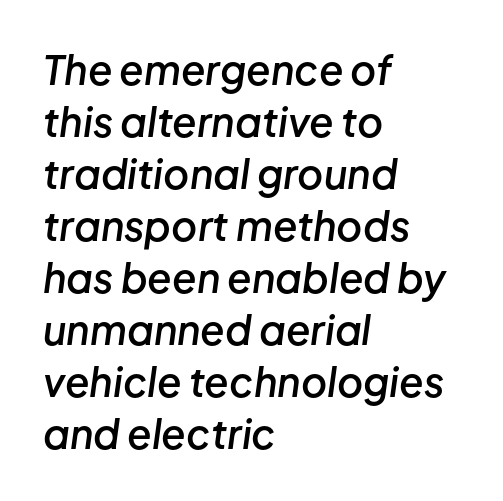
The image shows 40 px semibold type, italic (leaning right); set left-aligned, normal line spacing (1.3x), normal letter spacing, not underlined; low stroke contrast and a medium x-height.
